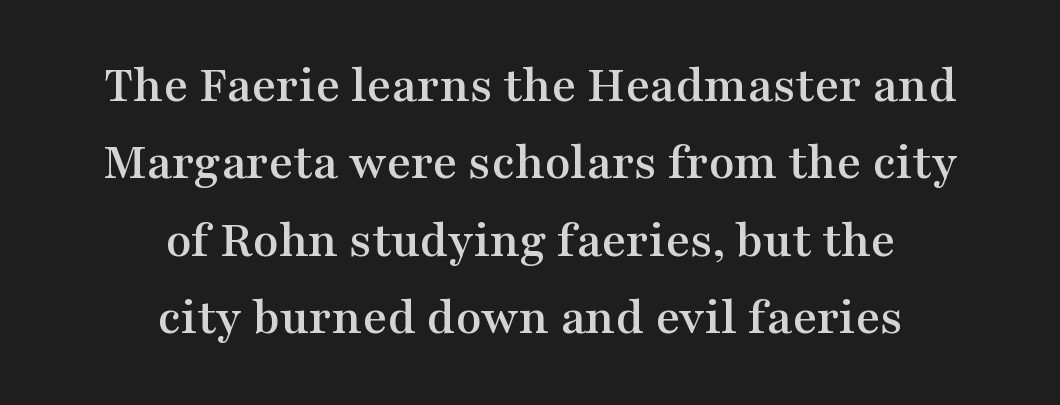
{"serif": "yes", "italic": "no", "width": "wide", "stroke_contrast": "medium", "x_height": "medium", "monospaced": "no", "underline": "no", "align": "center", "line_spacing": "normal", "line_spacing_ratio": 1.46, "letter_spacing": "normal", "letter_spacing_em": 0.0, "glyph_px": 53}
